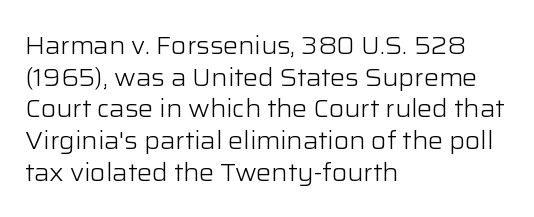
Q: Is the text bold? A: No.
Q: Is the text italic (slanted)? A: No, it is upright.
Q: Is the text underlined? A: No.
Q: How is the paragraph aligned? A: Left-aligned.
Q: Is the spacing between letters normal or unusually wide? A: Normal.
Q: Is the spacing between lines tight, normal or loose? A: Normal.
